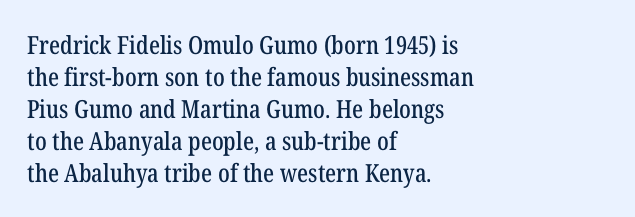
Summary of vertical rhythm: regular, with standard interline spacing. The string is rendered with underlining switched off. This rendering uses left alignment, leaving the right contour irregular. The lettering stays uniformly vertical, giving the passage a roman look. The horizontal fit of the characters is conventional and even.
